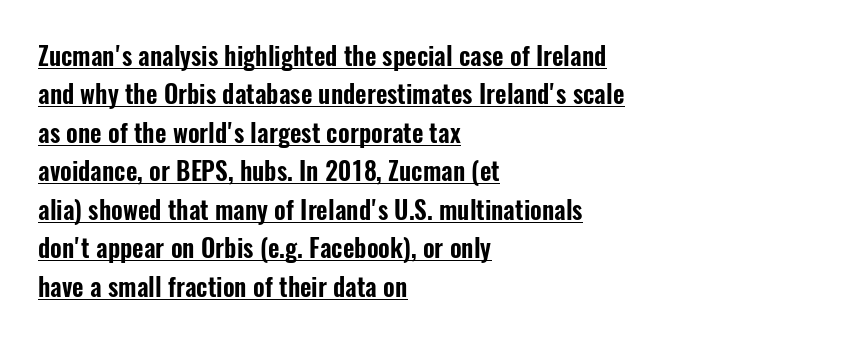
Reading down the block, your eye returns to a fixed left position each line. The passage shown is underscored from start to finish. Evenly set lines give the paragraph a standard silhouette. You can tell it's not italic because the verticals are truly vertical. How are the letters spaced? Ordinarily, with no added tracking.
